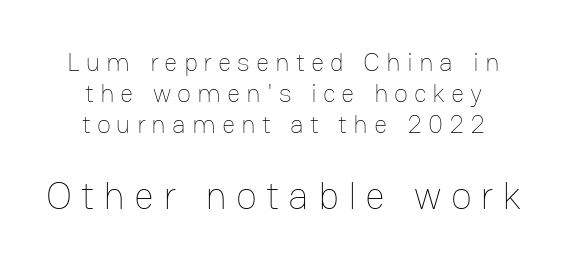
Q: Is the text bold? A: No.
Q: Is the text italic (slanted)? A: No, it is upright.
Q: Is the text underlined? A: No.
Q: How is the paragraph aligned? A: Centered.
Q: Is the spacing between letters normal or unusually wide? A: Unusually wide.
Q: Which block of text is set in a larger size, the first (top) or the second (bottom)? A: The second (bottom) one.
Q: Width (condensed, normal, or wide)? A: Normal.
Q: Stroke contrast? A: Low.
Q: x-height? A: Medium.
Q: Monospaced? A: No.
